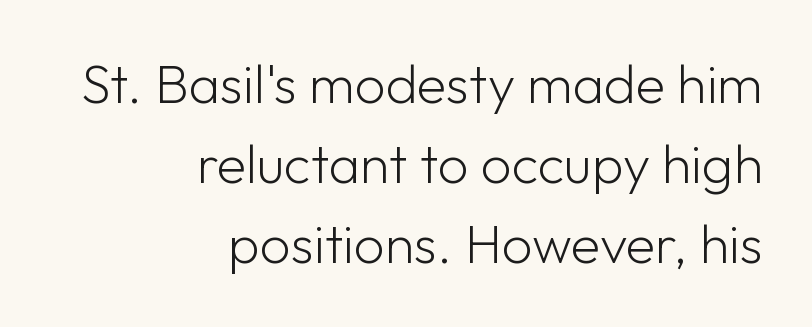
This block has exactly the height ordinary leading produces. The gaps between neighbouring characters are ordinary and unremarkable. The type family on display is of the sans-serif kind. The paragraph shown leans on its right margin.
